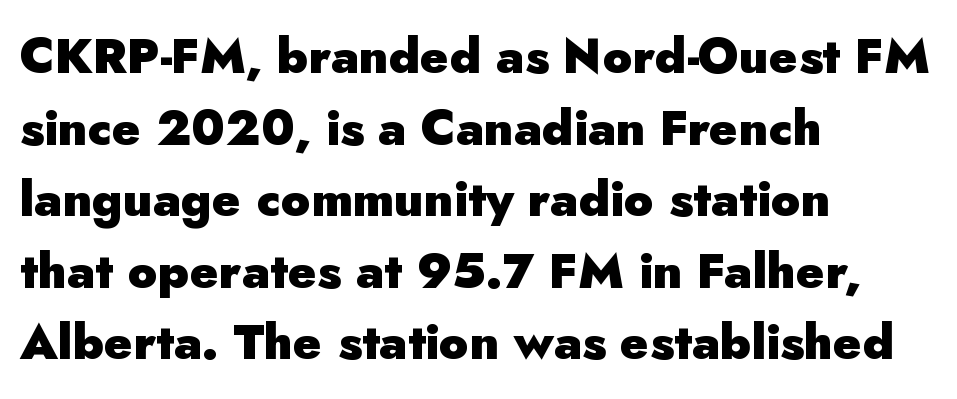
Is this a fixed-width face? No — the glyphs have proportional, varying widths. Unlike italic type, these characters show no tilt at all. The rendering uses a bold face; every stroke is thick and dark. The strip under each line holds only bare page. Observe the ordinary spacing: letters are neighbours, not strangers. The designer went with a sans here, leaving each stem footless.
